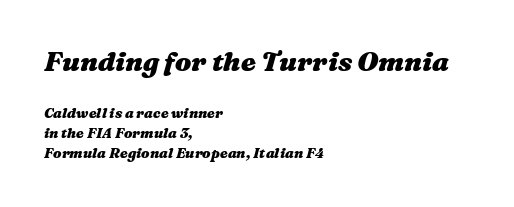
Is the block centered? No — it sits flush against the left margin. The initial chunk of copy outweighs the following chunk in type size. If you drew a line through each stem, it would be angled. The space beneath each line is pristine and unruled. Look at the tracking — it's just the regular setting, nothing added. The strokes are fattened all the way to bold.
